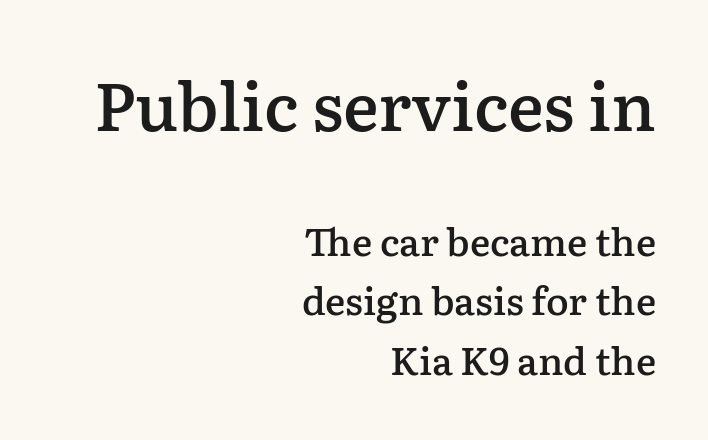
{"serif": "yes", "italic": "no", "bold": "semi", "weight": "semibold", "width": "normal", "stroke_contrast": "low", "x_height": "medium", "monospaced": "no", "underline": "no", "align": "right", "line_spacing": "normal", "line_spacing_ratio": 1.57, "letter_spacing": "normal", "letter_spacing_em": 0.0, "larger_block": "first", "size_ratio": 1.76, "glyph_px": 67}
